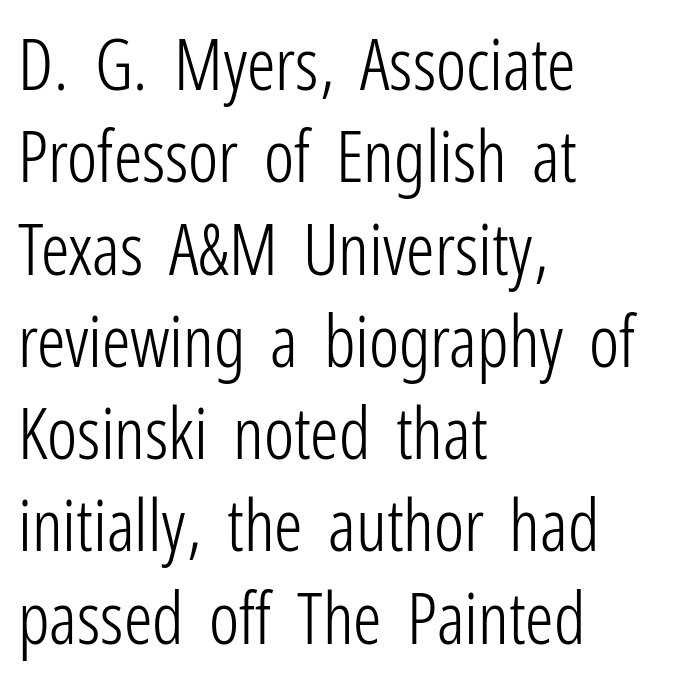
The image shows 71 px light, condensed sans-serif type, upright; set left-aligned, normal line spacing (1.3x), normal letter spacing, not underlined; low stroke contrast and a medium x-height.
